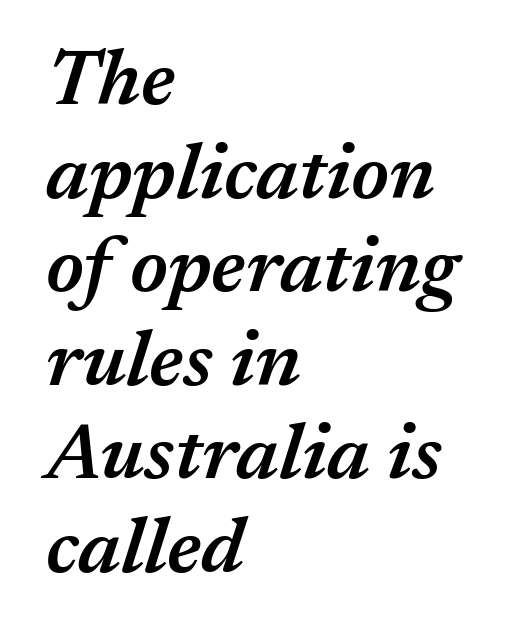
The image shows 78 px semibold type, italic (leaning right); set left-aligned, line spacing 1.2x, normal letter spacing, not underlined; medium stroke contrast and a medium x-height.
